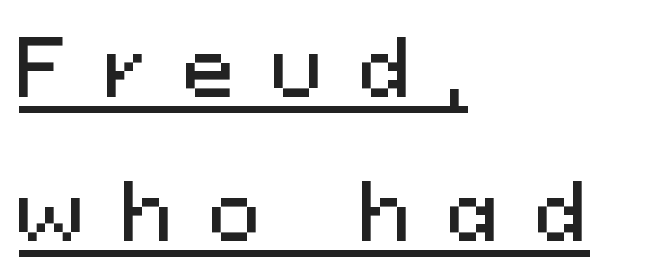
The image shows 78 px sans-serif type, upright; set left-aligned, line spacing 1.85x, unusually wide letter spacing (+0.46 em), underlined; medium stroke contrast and a medium x-height.
